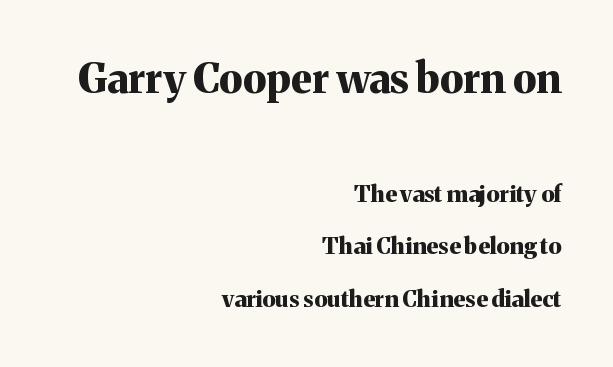
Q: Is the text bold? A: Yes.
Q: Is the text italic (slanted)? A: No, it is upright.
Q: Is the typeface a serif or a sans-serif typeface? A: Serif.
Q: Is the text underlined? A: No.
Q: How is the paragraph aligned? A: Right-aligned.
Q: Is the spacing between letters normal or unusually wide? A: Normal.
Q: Is the spacing between lines tight, normal or loose? A: Loose.
Q: Which block of text is set in a larger size, the first (top) or the second (bottom)? A: The first (top) one.
Q: Width (condensed, normal, or wide)? A: Normal.
Q: Stroke contrast? A: Medium.
Q: x-height? A: Medium.
Q: Monospaced? A: No.
